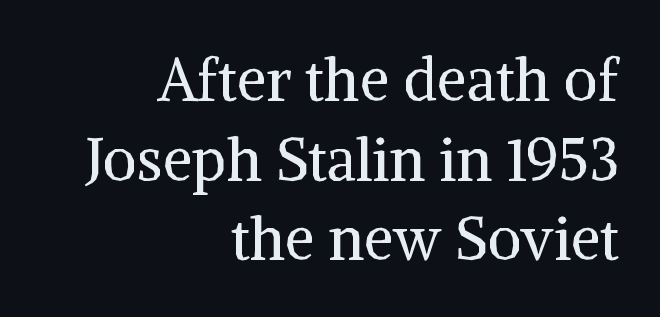
{"serif": "yes", "italic": "no", "bold": "no", "weight": "regular", "width": "normal", "stroke_contrast": "medium", "x_height": "medium", "monospaced": "no", "underline": "no", "align": "right", "line_spacing": "normal", "line_spacing_ratio": 1.35, "letter_spacing": "normal", "letter_spacing_em": 0.0, "glyph_px": 59}
